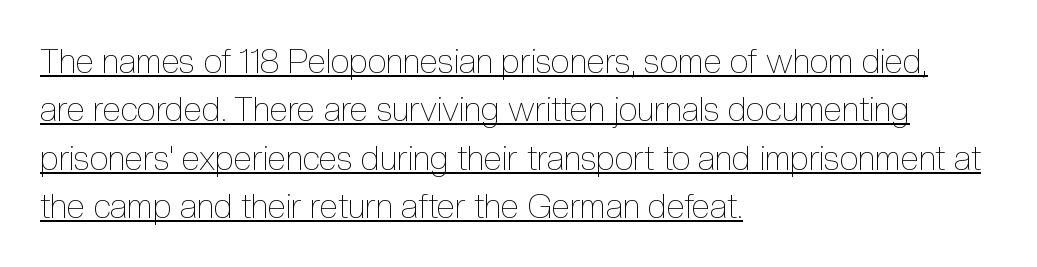
One glance says typical: line gaps are just what's usual. Observe the ordinary spacing: letters are neighbours, not strangers. Character widths vary here, with narrow letters taking less room than wide ones. Caption: face not bold, strokes unweighted. In CSS terms this would be text-align: left.
